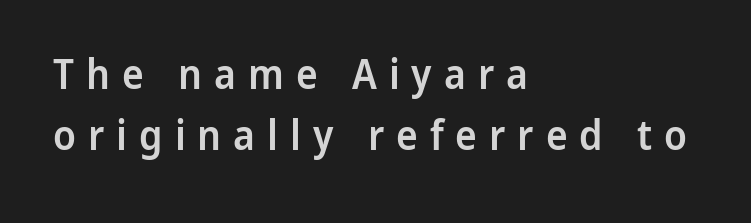
Q: Is the text bold? A: Semi-bold.
Q: Is the text italic (slanted)? A: No, it is upright.
Q: Is the typeface a serif or a sans-serif typeface? A: Sans-serif.
Q: Is the text underlined? A: No.
Q: How is the paragraph aligned? A: Left-aligned.
Q: Is the spacing between letters normal or unusually wide? A: Unusually wide.
Q: Is the spacing between lines tight, normal or loose? A: Normal.
Q: Width (condensed, normal, or wide)? A: Normal.
Q: Stroke contrast? A: Low.
Q: x-height? A: Medium.
Q: Monospaced? A: No.
